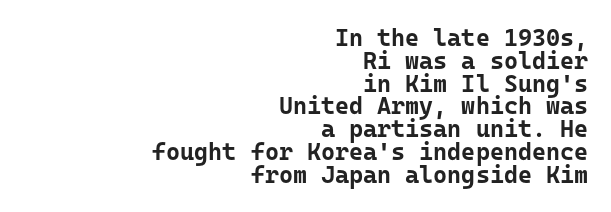
{"italic": "no", "bold": "yes", "underline": "no", "align": "right", "line_spacing": "tight", "line_spacing_ratio": 0.95, "letter_spacing": "normal", "letter_spacing_em": 0.0, "glyph_px": 24}
